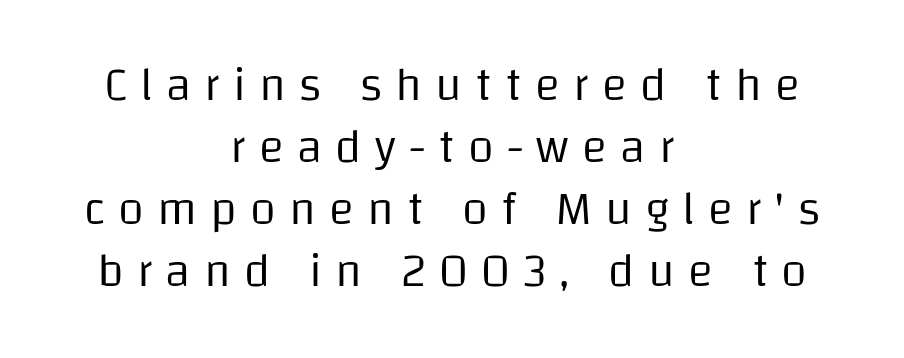
Q: Is the text bold? A: No.
Q: Is the text italic (slanted)? A: No, it is upright.
Q: Is the typeface a serif or a sans-serif typeface? A: Sans-serif.
Q: Is the text underlined? A: No.
Q: How is the paragraph aligned? A: Centered.
Q: Is the spacing between letters normal or unusually wide? A: Unusually wide.
Q: Is the spacing between lines tight, normal or loose? A: Normal.
Q: Width (condensed, normal, or wide)? A: Normal.
Q: Stroke contrast? A: Low.
Q: x-height? A: Large.
Q: Monospaced? A: No.
